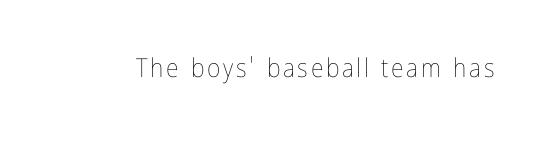
{"italic": "no", "bold": "no", "underline": "no", "glyph_px": 26}
